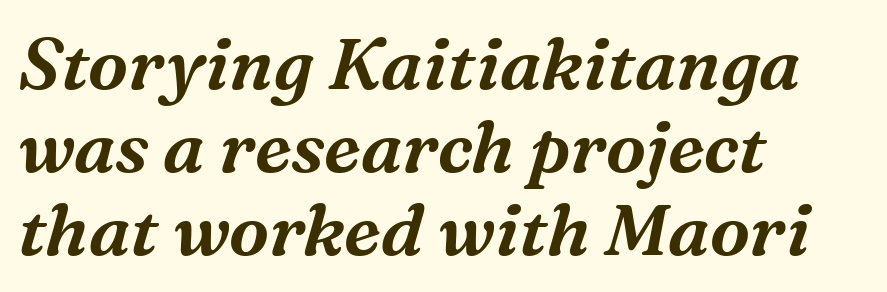
Q: Is the text italic (slanted)? A: Yes, it leans right by about 16 degrees.
Q: Is the typeface a serif or a sans-serif typeface? A: Serif.
Q: Is the text underlined? A: No.
Q: How is the paragraph aligned? A: Left-aligned.
Q: Is the spacing between letters normal or unusually wide? A: Normal.
Q: Is the spacing between lines tight, normal or loose? A: Tight.
Q: Width (condensed, normal, or wide)? A: Normal.
Q: Stroke contrast? A: Medium.
Q: x-height? A: Medium.
Q: Monospaced? A: No.
